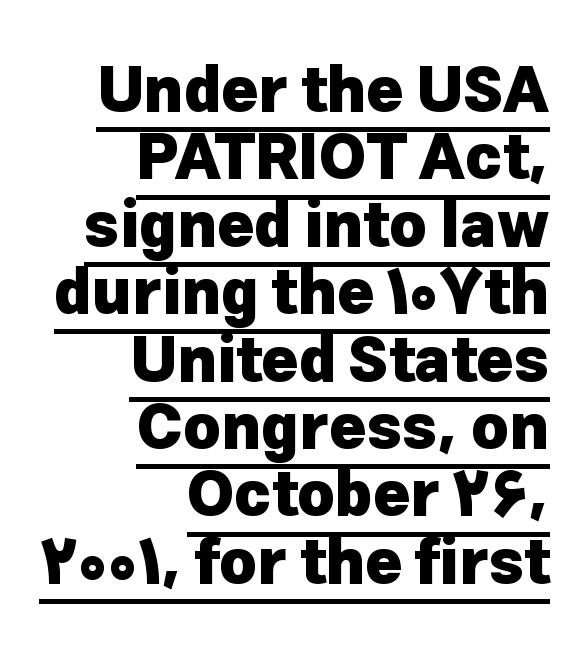
Spacing verdict: proportional, widths tailored to each character. One glance says dense: line gaps are narrower than usual. Tracking here is standard; glyphs follow each other at the usual distance. Its strokes are broad and dark, the hallmark of bold type. Descenders here cross a horizontal rule under the line.
